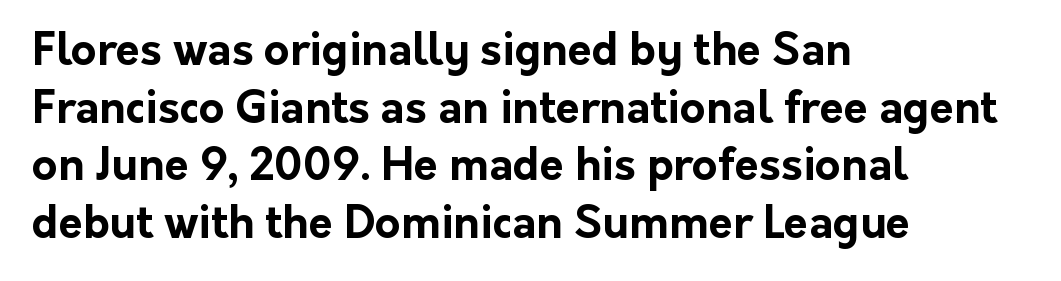
{"serif": "no", "italic": "no", "bold": "yes", "weight": "bold", "width": "normal", "stroke_contrast": "low", "x_height": "medium", "monospaced": "no", "underline": "no", "align": "left", "line_spacing": "normal", "line_spacing_ratio": 1.31, "letter_spacing": "normal", "letter_spacing_em": 0.0, "glyph_px": 44}
